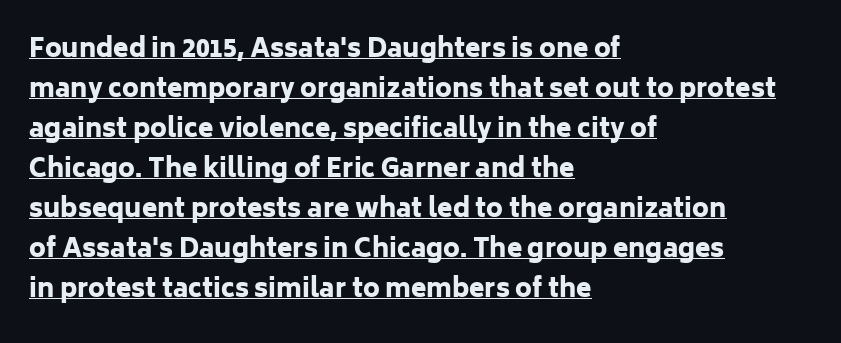
Emphasis is given by a line drawn under the lettering. You'd pick this weight for a headline — it's a proper bold. Does the leading feel generous? No, just average. Characters follow at the spacing the type designer built in.
